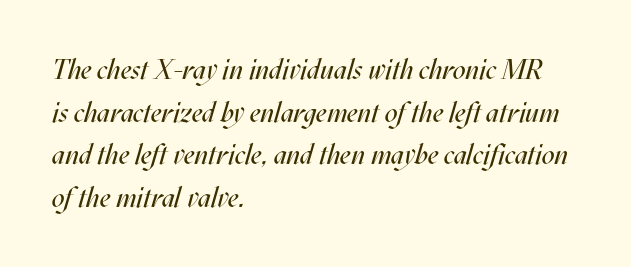
The image shows 28 px regular-weight, condensed type, italic (leaning right); set left-aligned, normal line spacing (1.52x), normal letter spacing, not underlined; medium stroke contrast and a large x-height.
